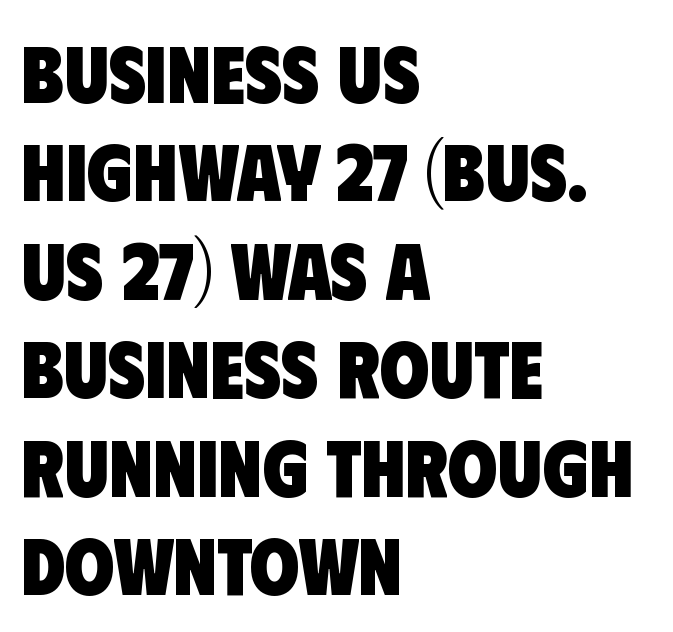
Q: Is the text bold? A: Yes.
Q: Is the typeface a serif or a sans-serif typeface? A: Sans-serif.
Q: Is the text underlined? A: No.
Q: How is the paragraph aligned? A: Left-aligned.
Q: Is the spacing between letters normal or unusually wide? A: Normal.
Q: Width (condensed, normal, or wide)? A: Condensed.
Q: Stroke contrast? A: Low.
Q: x-height? A: Large.
Q: Monospaced? A: No.
